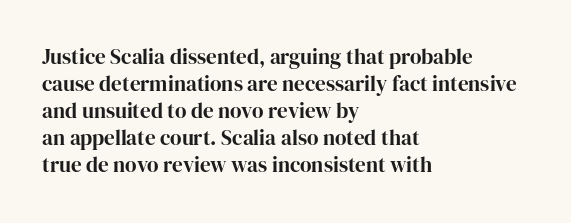
The space directly below the letters is spotless. In terms of leading, this rendering sits right in the middle. Notice how the stems are strictly vertical — no italics here. Honestly, the letter spacing is just normal — you wouldn't notice it. Typesetter's note: full bold, strokes at maximum text heaviness.
